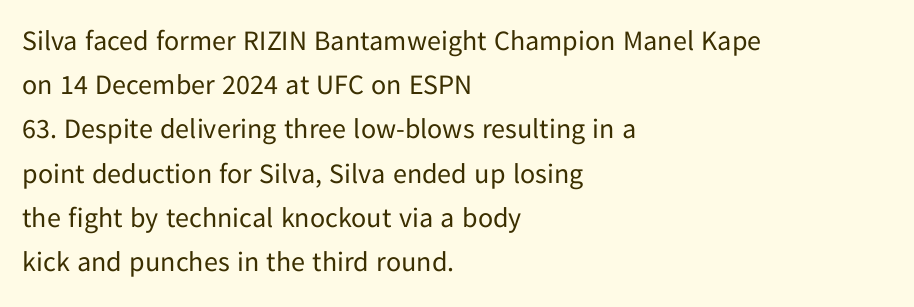
Q: Is the text bold? A: No.
Q: Is the text italic (slanted)? A: No, it is upright.
Q: Is the typeface a serif or a sans-serif typeface? A: Sans-serif.
Q: Is the text underlined? A: No.
Q: How is the paragraph aligned? A: Left-aligned.
Q: Is the spacing between letters normal or unusually wide? A: Normal.
Q: Is the spacing between lines tight, normal or loose? A: Normal.
Q: Width (condensed, normal, or wide)? A: Normal.
Q: Stroke contrast? A: Low.
Q: x-height? A: Medium.
Q: Monospaced? A: No.
